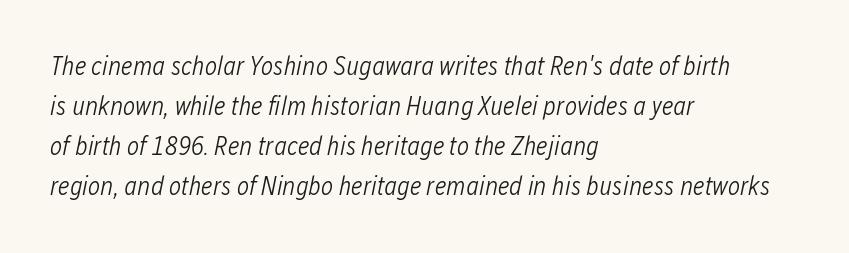
{"italic": "yes", "lean": "right", "slant_degrees": 12, "bold": "no", "underline": "no", "align": "left", "line_spacing": "normal", "line_spacing_ratio": 1.54, "letter_spacing": "normal", "letter_spacing_em": 0.0, "glyph_px": 26}
